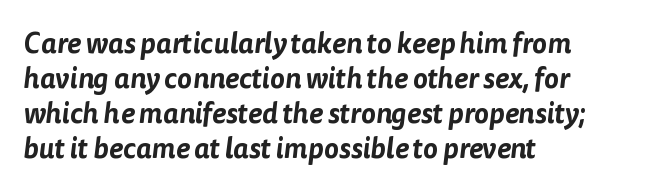
{"serif": "no", "width": "normal", "stroke_contrast": "low", "x_height": "medium", "monospaced": "no", "underline": "no", "align": "left", "line_spacing": "normal", "line_spacing_ratio": 1.25, "letter_spacing": "normal", "letter_spacing_em": 0.0, "glyph_px": 28}
